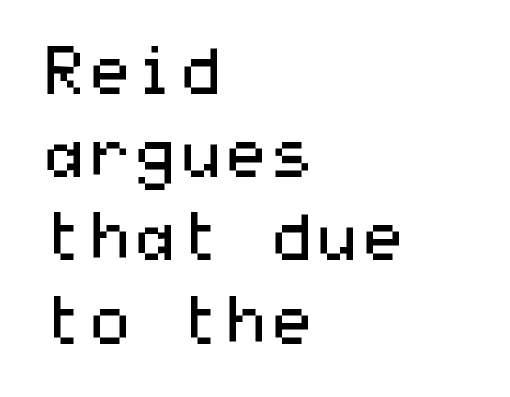
The image shows 65 px regular-weight, wide sans-serif type, upright; set left-aligned, normal line spacing (1.28x), normal letter spacing, not underlined; medium stroke contrast and a medium x-height.
